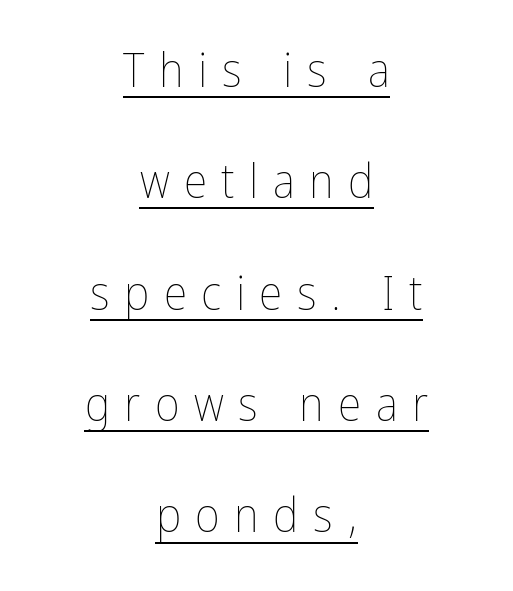
The image shows 48 px thin, condensed type, upright; set centered, loose line spacing (2.32x), unusually wide letter spacing (+0.3 em), underlined; low stroke contrast and a medium x-height.
